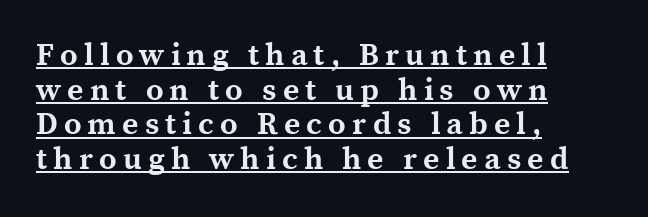
{"serif": "yes", "italic": "no", "bold": "yes", "weight": "bold", "width": "normal", "x_height": "medium", "monospaced": "no", "underline": "yes", "align": "left", "line_spacing": "tight", "line_spacing_ratio": 1.12, "letter_spacing": "wide", "letter_spacing_em": 0.2, "glyph_px": 31}
